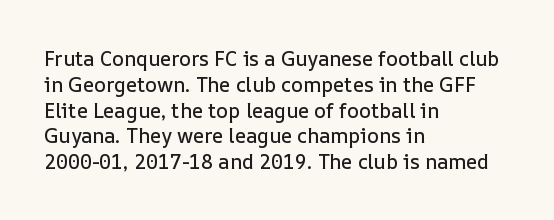
Q: Is the text italic (slanted)? A: No, it is upright.
Q: Is the text underlined? A: No.
Q: How is the paragraph aligned? A: Left-aligned.
Q: Is the spacing between letters normal or unusually wide? A: Normal.
Q: Is the spacing between lines tight, normal or loose? A: Normal.
